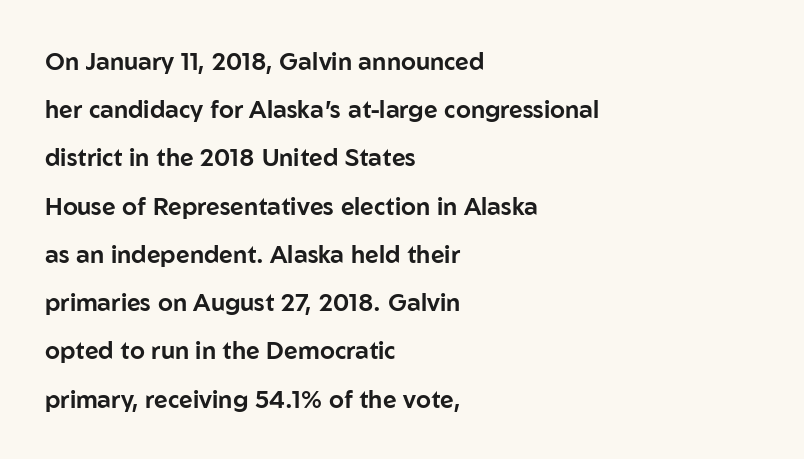
The image shows 24 px text type, upright; set left-aligned, loose line spacing (2.01x), normal letter spacing, not underlined.
